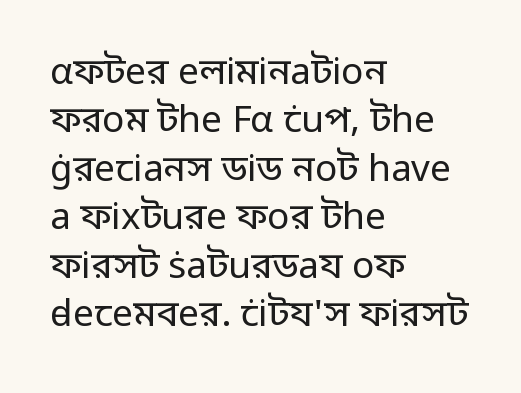
Q: Is the text bold? A: No.
Q: Is the text italic (slanted)? A: No, it is upright.
Q: Is the typeface a serif or a sans-serif typeface? A: Sans-serif.
Q: Is the text underlined? A: No.
Q: How is the paragraph aligned? A: Left-aligned.
Q: Is the spacing between letters normal or unusually wide? A: Normal.
Q: Is the spacing between lines tight, normal or loose? A: Normal.
Q: Width (condensed, normal, or wide)? A: Normal.
Q: Stroke contrast? A: Low.
Q: x-height? A: Medium.
Q: Monospaced? A: No.
